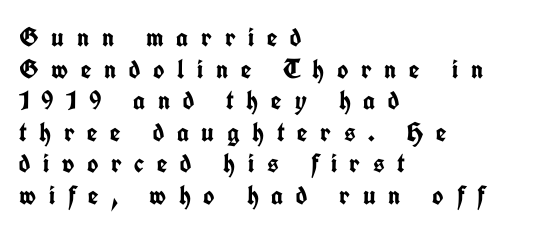
The image shows 27 px bold type, upright; set left-aligned, line spacing 1.17x, unusually wide letter spacing (+0.47 em), not underlined.
